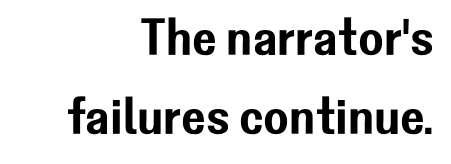
{"serif": "no", "italic": "no", "width": "normal", "stroke_contrast": "low", "x_height": "medium", "monospaced": "no", "underline": "no", "align": "right", "line_spacing": "normal", "line_spacing_ratio": 1.51, "letter_spacing": "normal", "letter_spacing_em": 0.0, "glyph_px": 52}
